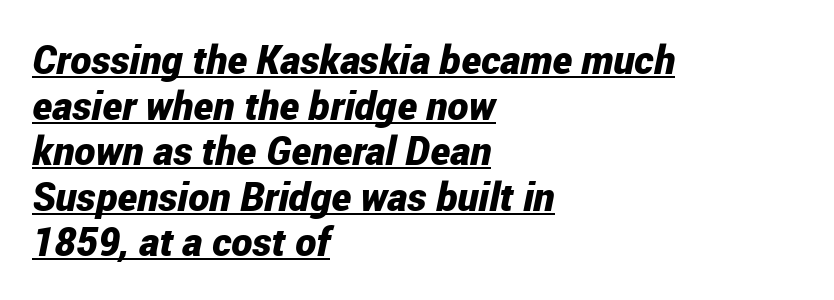
Q: Is the text bold? A: Yes.
Q: Is the text italic (slanted)? A: Yes, it leans right by about 12 degrees.
Q: Is the text underlined? A: Yes.
Q: How is the paragraph aligned? A: Left-aligned.
Q: Is the spacing between letters normal or unusually wide? A: Normal.
Q: Is the spacing between lines tight, normal or loose? A: Tight.
Q: Width (condensed, normal, or wide)? A: Condensed.
Q: Stroke contrast? A: Low.
Q: x-height? A: Medium.
Q: Monospaced? A: No.
